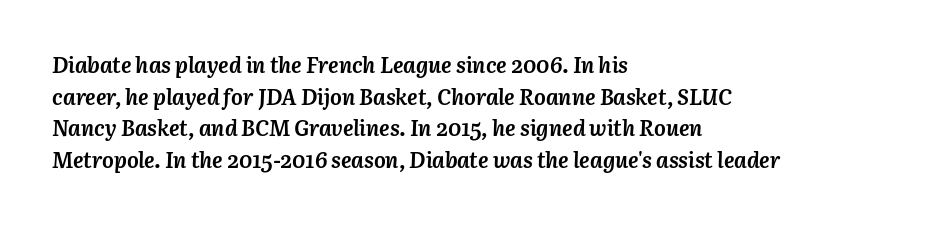
These lines sit exactly where default settings would place them. Compared with a centered layout, this one pins lines to the left instead. A clean baseline with only descenders dipping below it. Caption: standard tracking, unaltered.
